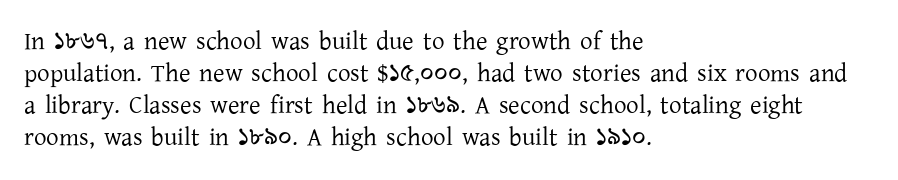
{"italic": "no", "bold": "no", "underline": "no", "align": "left", "line_spacing": "normal", "line_spacing_ratio": 1.28, "letter_spacing": "normal", "letter_spacing_em": 0.0, "glyph_px": 25}
